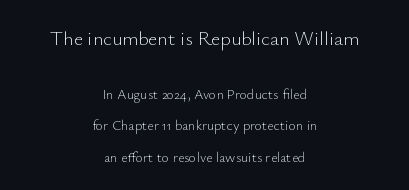
Q: Is the text bold? A: No.
Q: Is the text italic (slanted)? A: No, it is upright.
Q: Is the text underlined? A: No.
Q: How is the paragraph aligned? A: Centered.
Q: Is the spacing between letters normal or unusually wide? A: Normal.
Q: Is the spacing between lines tight, normal or loose? A: Loose.
Q: Which block of text is set in a larger size, the first (top) or the second (bottom)? A: The first (top) one.
